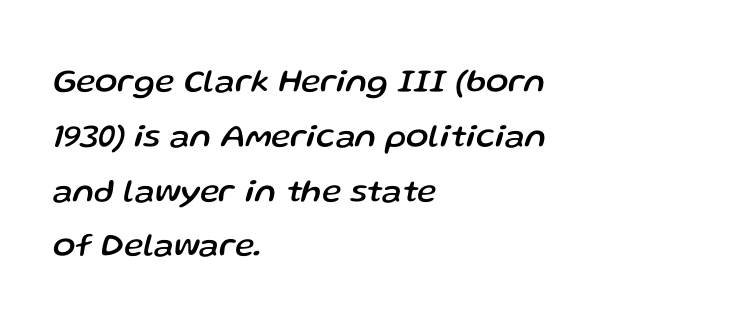
This rendering features lettering with no underline. No extra tracking has been applied to these lines. Students, observe: this is what conventionally led text looks like. Notice how the stems are inclined rather than vertical — that's the hallmark of italics. You could not count columns in this text — the font is proportionally spaced. This rendering uses left alignment, leaving the right contour irregular.
